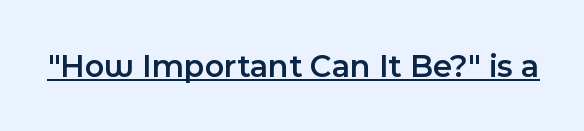
The letters sit at their default tracking, neither squeezed nor spread. On the weight axis this lands at semibold, roughly 600. Students, observe the line beneath the letters — that is underlining. The type family on display is of the sans-serif kind. Designer's note — italics off, roman on.
